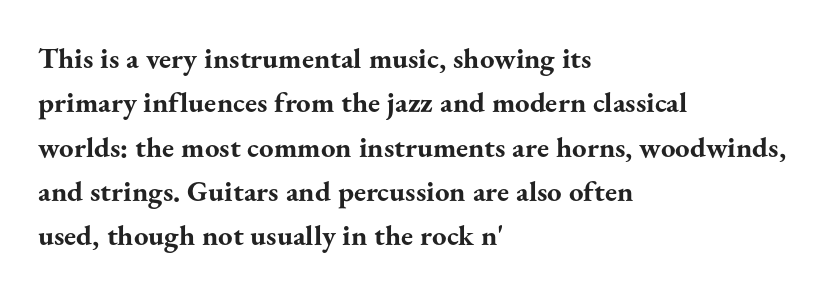
Q: Is the text bold? A: Yes.
Q: Is the text italic (slanted)? A: No, it is upright.
Q: Is the typeface a serif or a sans-serif typeface? A: Serif.
Q: Is the text underlined? A: No.
Q: How is the paragraph aligned? A: Left-aligned.
Q: Is the spacing between letters normal or unusually wide? A: Normal.
Q: Is the spacing between lines tight, normal or loose? A: Normal.
Q: Width (condensed, normal, or wide)? A: Normal.
Q: Stroke contrast? A: Medium.
Q: x-height? A: Small.
Q: Monospaced? A: No.
